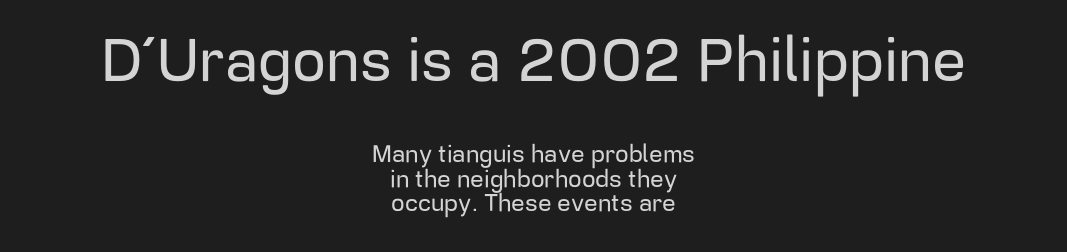
{"serif": "no", "italic": "no", "width": "normal", "stroke_contrast": "low", "x_height": "medium", "monospaced": "no", "underline": "no", "align": "center", "line_spacing": "tight", "line_spacing_ratio": 1.02, "letter_spacing": "normal", "letter_spacing_em": 0.0, "larger_block": "first", "size_ratio": 2.5, "glyph_px": 60}
